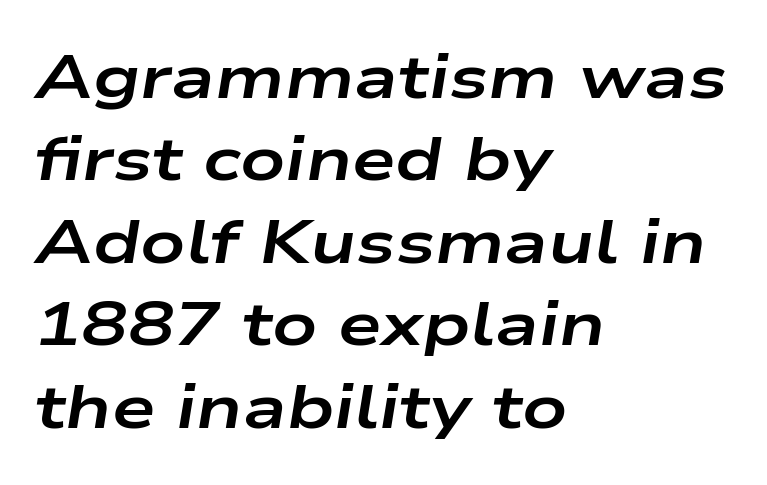
{"italic": "yes", "lean": "right", "slant_degrees": 9, "bold": "yes", "weight": "bold", "width": "wide", "stroke_contrast": "low", "x_height": "medium", "monospaced": "no", "underline": "no", "align": "left", "line_spacing": "normal", "line_spacing_ratio": 1.33, "letter_spacing": "normal", "letter_spacing_em": 0.0, "glyph_px": 62}
